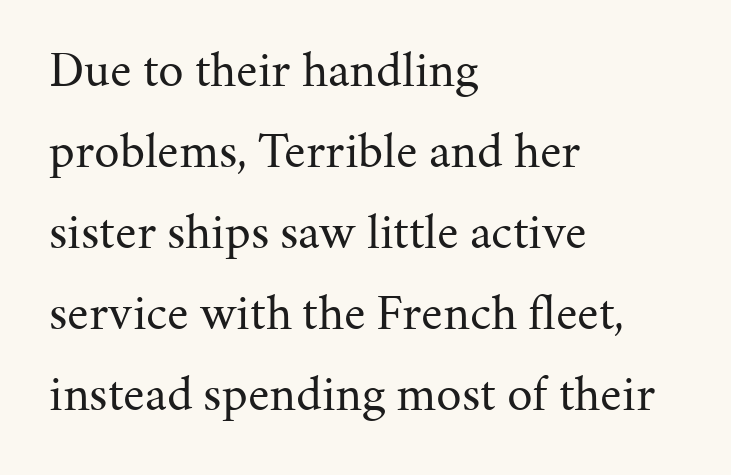
Yep, those are serifs on the letters. Tracking here is standard; glyphs follow each other at the usual distance. The space between consecutive lines is moderate. Weight: not bold — regular or lighter. A clean baseline with only descenders dipping below it. Every row of glyphs begins at an identical x-position on the left.
